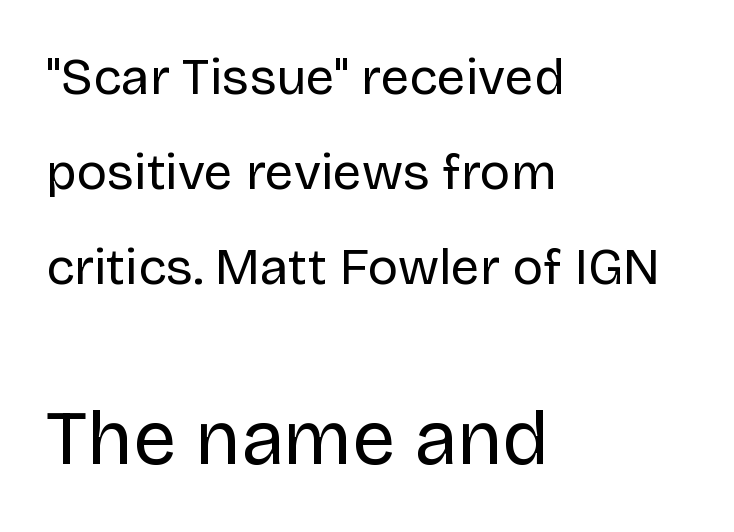
The image shows 77 px regular-weight sans-serif type, upright; set left-aligned, line spacing 1.86x, normal letter spacing, not underlined; the second (bottom) block is 1.51x larger; low stroke contrast and a large x-height.
